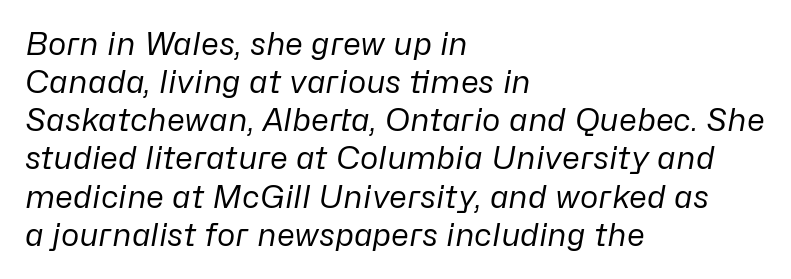
The image shows 31 px regular-weight type, italic (leaning right); set left-aligned, line spacing 1.23x, normal letter spacing, not underlined; low stroke contrast and a medium x-height.
